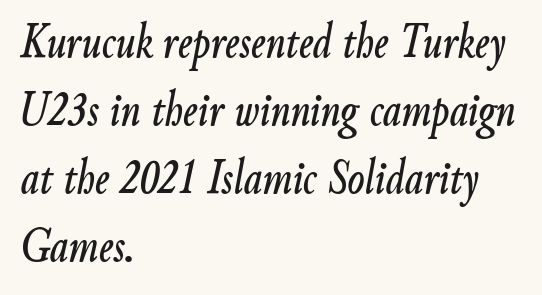
The image shows 50 px condensed type, italic (leaning right); set left-aligned, normal line spacing (1.36x), normal letter spacing, not underlined; low stroke contrast and a small x-height.
